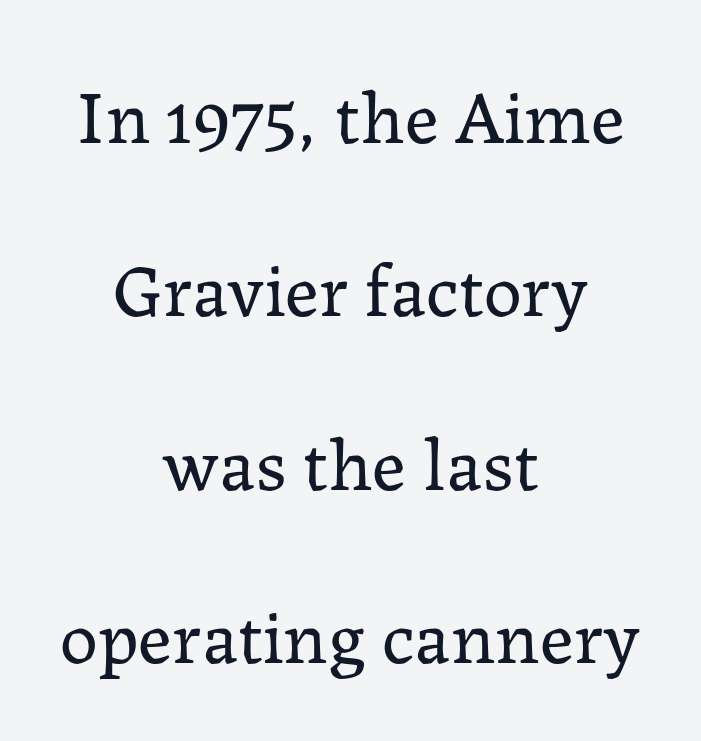
{"serif": "yes", "italic": "no", "bold": "no", "weight": "regular", "width": "normal", "stroke_contrast": "low", "x_height": "medium", "monospaced": "no", "underline": "no", "align": "center", "line_spacing": "loose", "line_spacing_ratio": 2.28, "letter_spacing": "normal", "letter_spacing_em": 0.0, "glyph_px": 76}
